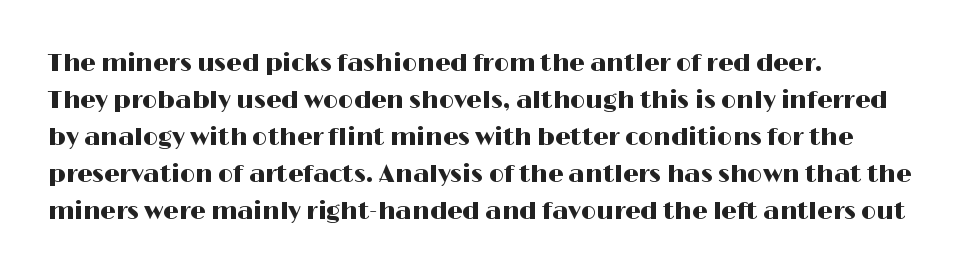
Q: Is the text italic (slanted)? A: No, it is upright.
Q: Is the text underlined? A: No.
Q: How is the paragraph aligned? A: Left-aligned.
Q: Is the spacing between letters normal or unusually wide? A: Normal.
Q: Is the spacing between lines tight, normal or loose? A: Normal.
